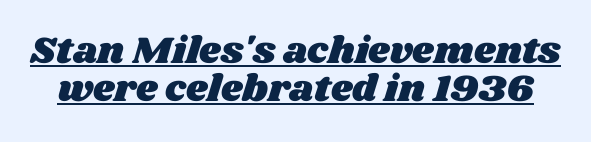
{"width": "wide", "stroke_contrast": "medium", "x_height": "large", "monospaced": "no", "underline": "yes", "line_spacing": "tight", "line_spacing_ratio": 1.0, "letter_spacing": "normal", "letter_spacing_em": 0.0, "glyph_px": 38}
